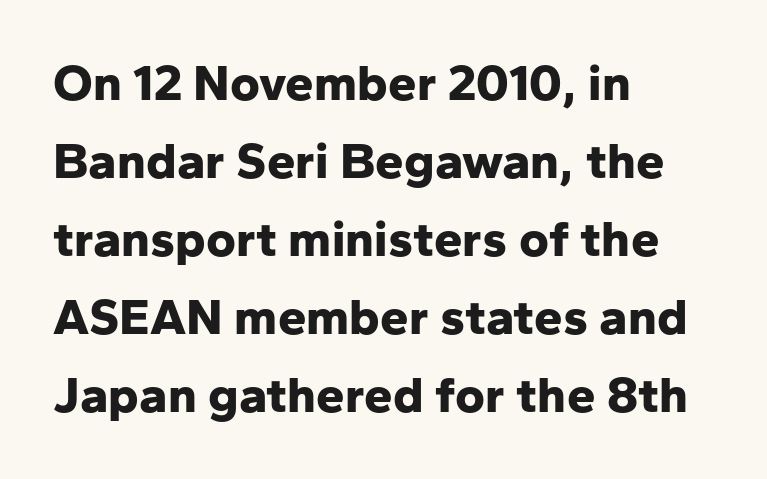
The image shows 51 px bold sans-serif type, upright; set left-aligned, normal line spacing (1.53x), normal letter spacing, not underlined; low stroke contrast and a medium x-height.
